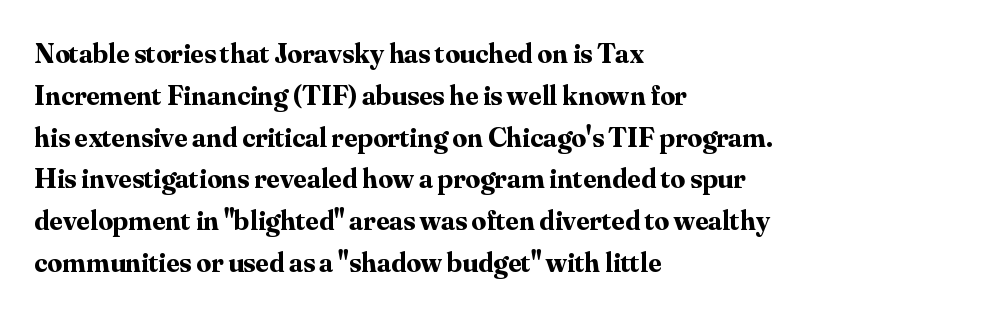
This rendering uses left alignment, leaving the right contour irregular. Quick note: not italic, upright. Words appear dense and cohesive because spacing is normal. Each letter's strokes conclude with small projecting serifs.
